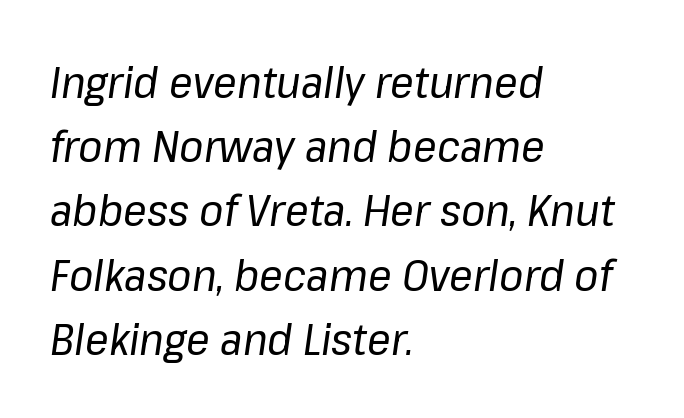
Q: Is the text bold? A: No.
Q: Is the text italic (slanted)? A: Yes, it leans right by about 8 degrees.
Q: Is the text underlined? A: No.
Q: How is the paragraph aligned? A: Left-aligned.
Q: Is the spacing between letters normal or unusually wide? A: Normal.
Q: Is the spacing between lines tight, normal or loose? A: Normal.
Q: Width (condensed, normal, or wide)? A: Normal.
Q: Stroke contrast? A: Low.
Q: x-height? A: Medium.
Q: Monospaced? A: No.
